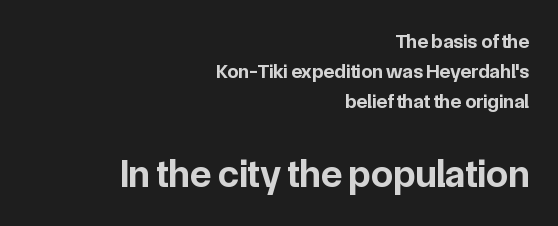
Q: Is the text bold? A: Yes.
Q: Is the text italic (slanted)? A: No, it is upright.
Q: Is the typeface a serif or a sans-serif typeface? A: Sans-serif.
Q: Is the text underlined? A: No.
Q: How is the paragraph aligned? A: Right-aligned.
Q: Is the spacing between letters normal or unusually wide? A: Normal.
Q: Is the spacing between lines tight, normal or loose? A: Normal.
Q: Which block of text is set in a larger size, the first (top) or the second (bottom)? A: The second (bottom) one.
Q: Width (condensed, normal, or wide)? A: Normal.
Q: Stroke contrast? A: Low.
Q: x-height? A: Medium.
Q: Monospaced? A: No.
